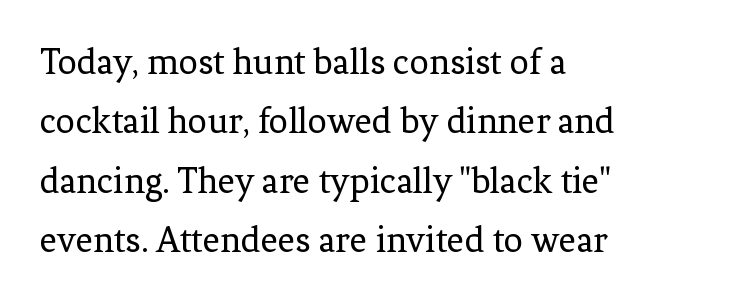
{"serif": "yes", "italic": "no", "bold": "no", "weight": "regular", "width": "normal", "stroke_contrast": "low", "x_height": "medium", "monospaced": "no", "underline": "no", "align": "left", "line_spacing": "normal", "line_spacing_ratio": 1.56, "letter_spacing": "normal", "letter_spacing_em": 0.0, "glyph_px": 38}
